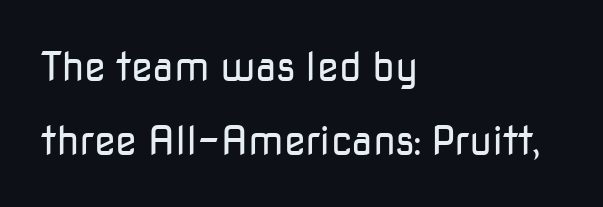
{"serif": "no", "italic": "no", "bold": "no", "weight": "regular", "width": "normal", "stroke_contrast": "low", "x_height": "medium", "monospaced": "no", "underline": "no", "align": "left", "line_spacing_ratio": 1.86, "letter_spacing": "normal", "letter_spacing_em": 0.0, "glyph_px": 40}
